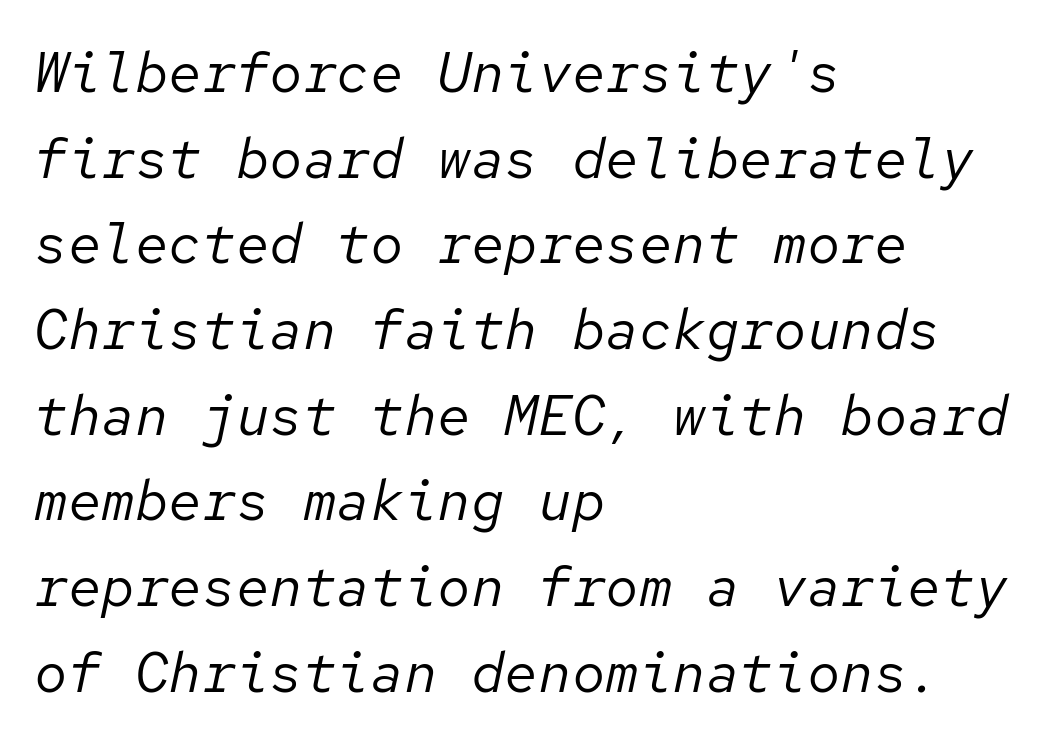
The image shows 56 px regular-weight type, italic (leaning right), monospaced; set left-aligned, normal line spacing (1.53x), normal letter spacing, not underlined; low stroke contrast and a medium x-height.
